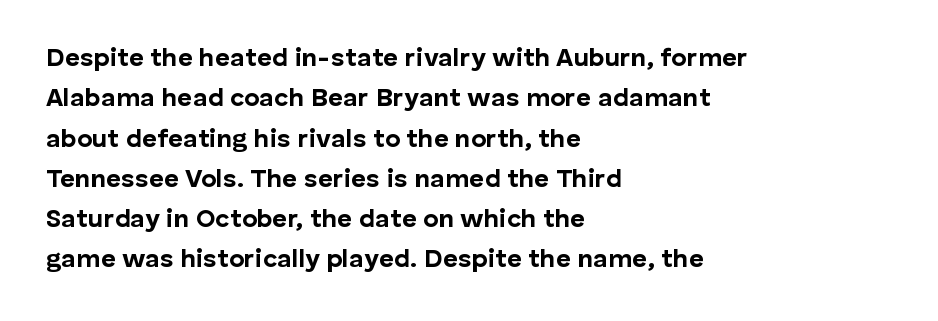
A classic flush-left, rag-right setting is used for this passage. Rows of type keep a routine distance in the vertical direction. Descenders are the only things crossing below the line. The strokes are fattened all the way to bold. Tracking value appears to be zero — textbook default spacing.
